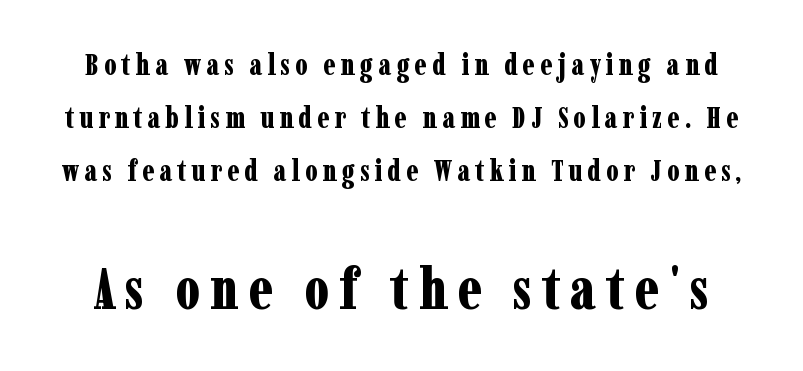
Do the letters lean? They stand straight. Bigger letters appear in the bottom chunk; the top chunk is reduced. Quick note: underline off. A serif font was chosen for this passage. The face used here is proportionally spaced, like ordinary book or web type. Look at the stroke-to-counter ratio: heavy, a bold.
